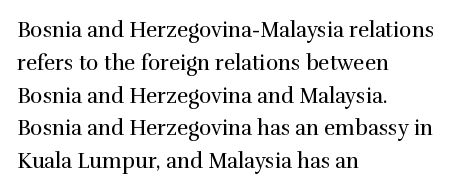
The image shows 21 px text type, upright; set left-aligned, normal line spacing (1.56x), normal letter spacing, not underlined.
